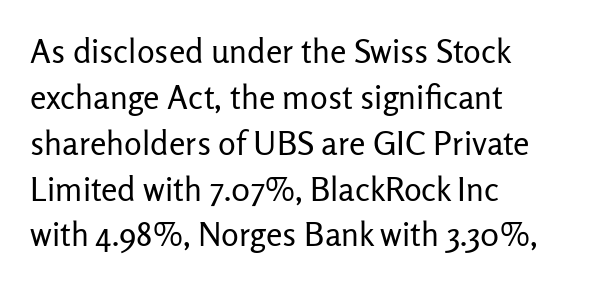
The image shows 33 px regular-weight sans-serif type, upright; set left-aligned, normal line spacing (1.39x), normal letter spacing, not underlined; low stroke contrast and a medium x-height.
